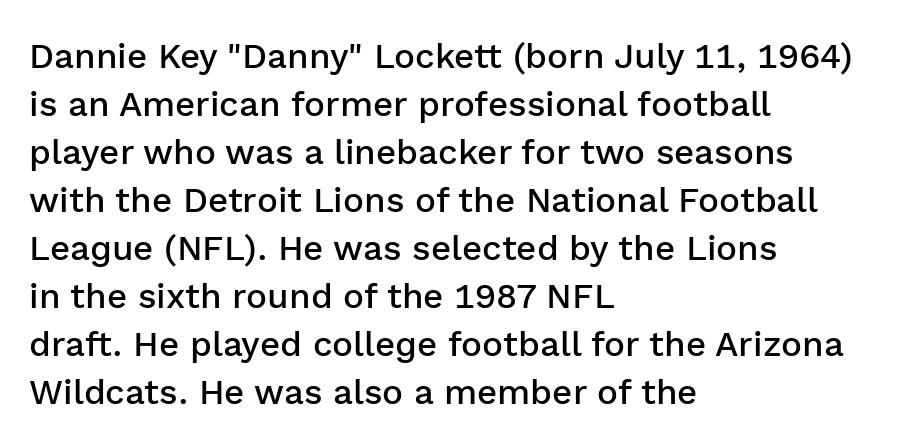
Q: Is the text bold? A: Semi-bold.
Q: Is the text italic (slanted)? A: No, it is upright.
Q: Is the typeface a serif or a sans-serif typeface? A: Sans-serif.
Q: Is the text underlined? A: No.
Q: How is the paragraph aligned? A: Left-aligned.
Q: Is the spacing between letters normal or unusually wide? A: Normal.
Q: Is the spacing between lines tight, normal or loose? A: Normal.
Q: Width (condensed, normal, or wide)? A: Normal.
Q: Stroke contrast? A: Low.
Q: x-height? A: Medium.
Q: Monospaced? A: No.
